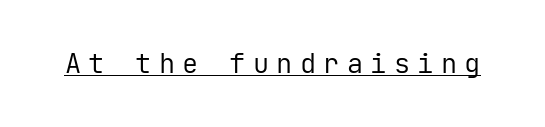
Q: Is the text bold? A: No.
Q: Is the text italic (slanted)? A: No, it is upright.
Q: Is the text underlined? A: Yes.
Q: Is the spacing between letters normal or unusually wide? A: Unusually wide.
